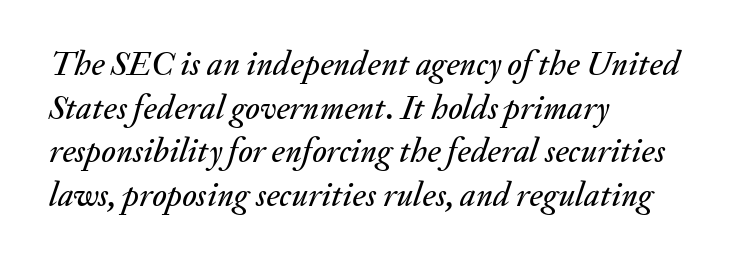
The strip under each line holds only bare page. Here the glyphs are tracked normally, forming tight word shapes. The specimen reads as italic at a glance. Evenly set lines give the paragraph a standard silhouette.
